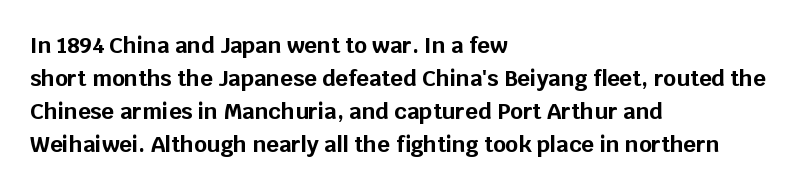
The image shows 22 px bold type, upright; set left-aligned, normal line spacing (1.5x), normal letter spacing, not underlined.
